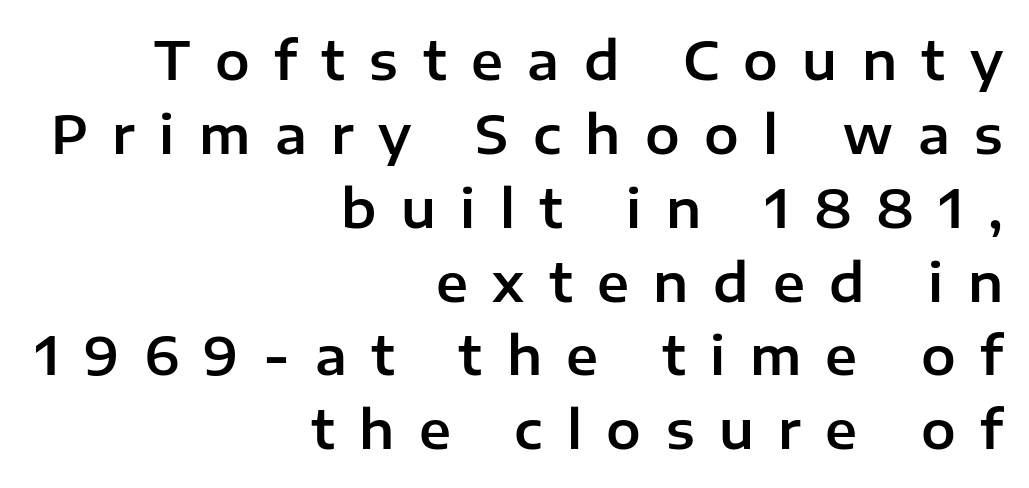
Q: Is the text italic (slanted)? A: No, it is upright.
Q: Is the typeface a serif or a sans-serif typeface? A: Sans-serif.
Q: Is the text underlined? A: No.
Q: How is the paragraph aligned? A: Right-aligned.
Q: Is the spacing between letters normal or unusually wide? A: Unusually wide.
Q: Is the spacing between lines tight, normal or loose? A: Normal.
Q: Width (condensed, normal, or wide)? A: Normal.
Q: Stroke contrast? A: Low.
Q: x-height? A: Medium.
Q: Monospaced? A: No.
